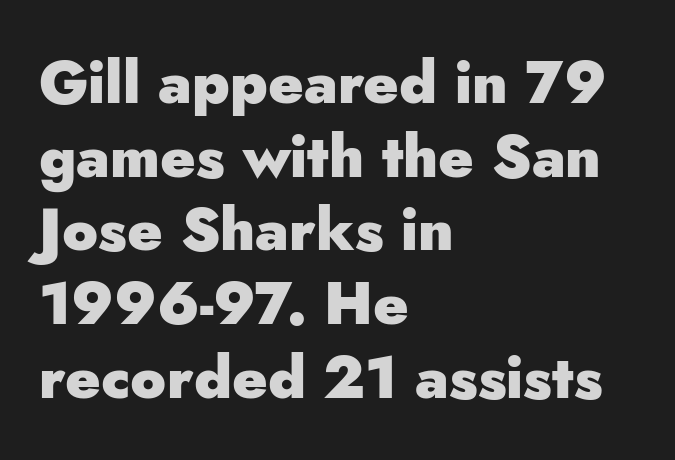
The image shows 59 px heavy sans-serif type, upright; set left-aligned, normal line spacing (1.25x), normal letter spacing, not underlined; low stroke contrast and a small x-height.
